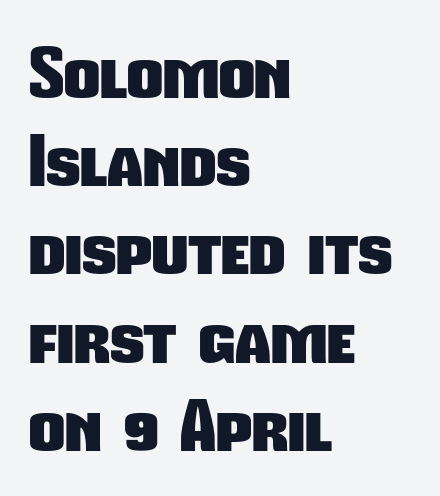
Q: Is the text bold? A: Yes.
Q: Is the typeface a serif or a sans-serif typeface? A: Sans-serif.
Q: Is the text underlined? A: No.
Q: How is the paragraph aligned? A: Left-aligned.
Q: Is the spacing between letters normal or unusually wide? A: Normal.
Q: Is the spacing between lines tight, normal or loose? A: Normal.
Q: Width (condensed, normal, or wide)? A: Condensed.
Q: Stroke contrast? A: Low.
Q: x-height? A: Medium.
Q: Monospaced? A: No.
